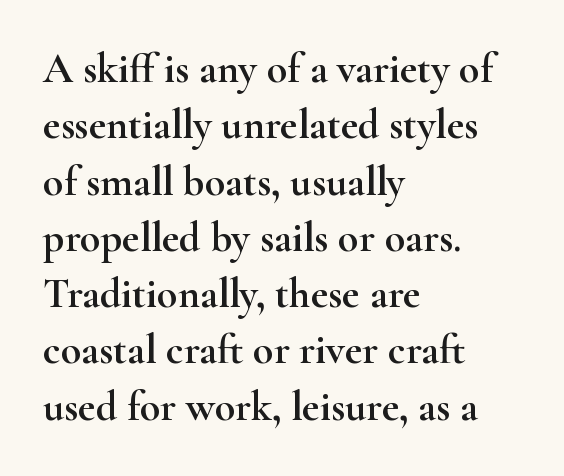
{"serif": "yes", "italic": "no", "width": "wide", "stroke_contrast": "high", "x_height": "small", "monospaced": "no", "underline": "no", "align": "left", "line_spacing": "normal", "line_spacing_ratio": 1.34, "letter_spacing": "normal", "letter_spacing_em": 0.0, "glyph_px": 42}
